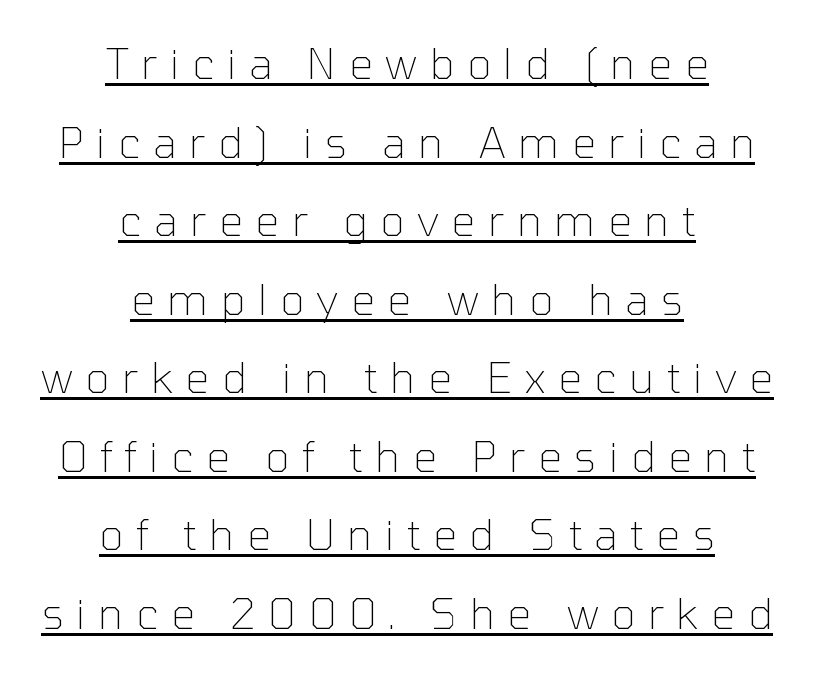
Q: Is the text bold? A: No.
Q: Is the text italic (slanted)? A: No, it is upright.
Q: Is the typeface a serif or a sans-serif typeface? A: Sans-serif.
Q: Is the text underlined? A: Yes.
Q: How is the paragraph aligned? A: Centered.
Q: Is the spacing between letters normal or unusually wide? A: Unusually wide.
Q: Width (condensed, normal, or wide)? A: Normal.
Q: Stroke contrast? A: Low.
Q: x-height? A: Medium.
Q: Monospaced? A: No.
